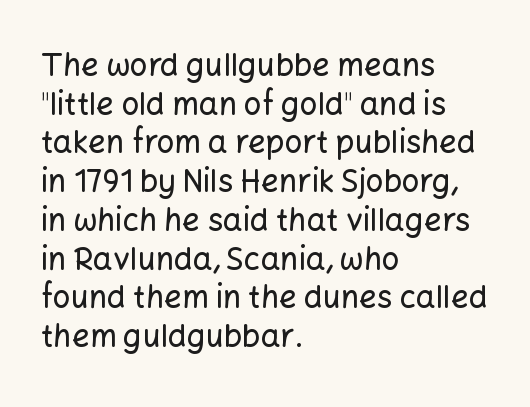
{"serif": "no", "italic": "no", "width": "normal", "stroke_contrast": "low", "x_height": "medium", "monospaced": "no", "underline": "no", "align": "left", "line_spacing": "normal", "line_spacing_ratio": 1.25, "letter_spacing": "normal", "letter_spacing_em": 0.0, "glyph_px": 31}
